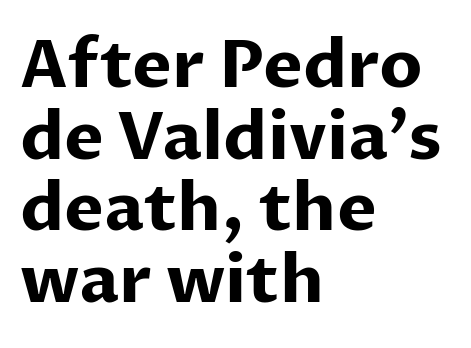
{"serif": "no", "italic": "no", "bold": "yes", "weight": "bold", "width": "normal", "stroke_contrast": "low", "x_height": "medium", "monospaced": "no", "underline": "no", "align": "left", "line_spacing": "tight", "line_spacing_ratio": 1.07, "letter_spacing": "normal", "letter_spacing_em": 0.0, "glyph_px": 67}
